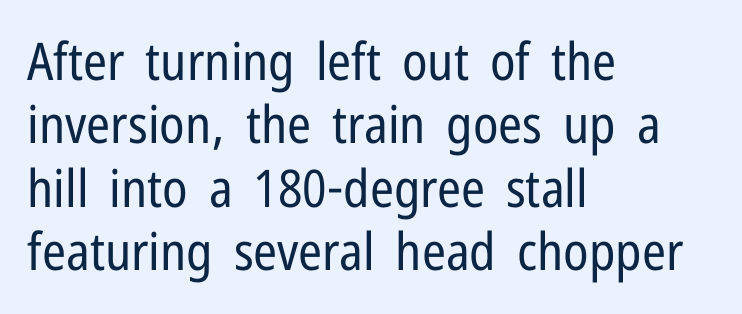
The image shows 52 px regular-weight, condensed sans-serif type, upright; set left-aligned, line spacing 1.22x, normal letter spacing, not underlined; low stroke contrast and a medium x-height.
